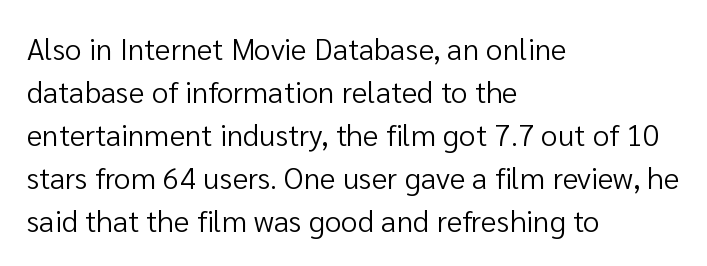
{"serif": "no", "italic": "no", "bold": "no", "weight": "regular", "width": "normal", "stroke_contrast": "low", "x_height": "medium", "monospaced": "no", "underline": "no", "align": "left", "line_spacing": "normal", "line_spacing_ratio": 1.43, "letter_spacing": "normal", "letter_spacing_em": 0.0, "glyph_px": 30}
